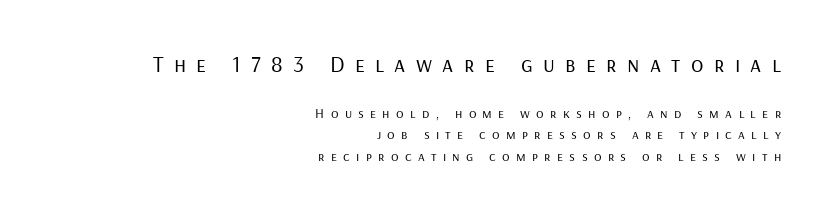
{"italic": "no", "bold": "no", "underline": "no", "align": "right", "line_spacing": "normal", "line_spacing_ratio": 1.57, "letter_spacing": "wide", "letter_spacing_em": 0.45, "larger_block": "first", "size_ratio": 1.64, "glyph_px": 23}
